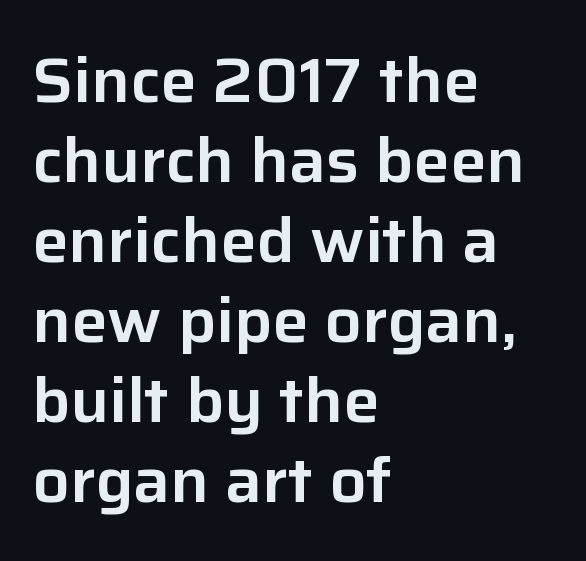
These lines are composed in type without serifs. Interline gaps are of average width in this sample. The lettering stays uniformly vertical, giving the passage a roman look. Horizontal alignment here is leftward, the default for most running prose. Here the designer chose a conventional face with non-uniform glyph widths.
